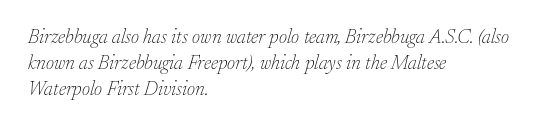
Q: Is the text bold? A: No.
Q: Is the text italic (slanted)? A: Yes, it leans right by about 17 degrees.
Q: Is the text underlined? A: No.
Q: How is the paragraph aligned? A: Left-aligned.
Q: Is the spacing between letters normal or unusually wide? A: Normal.
Q: Is the spacing between lines tight, normal or loose? A: Normal.
